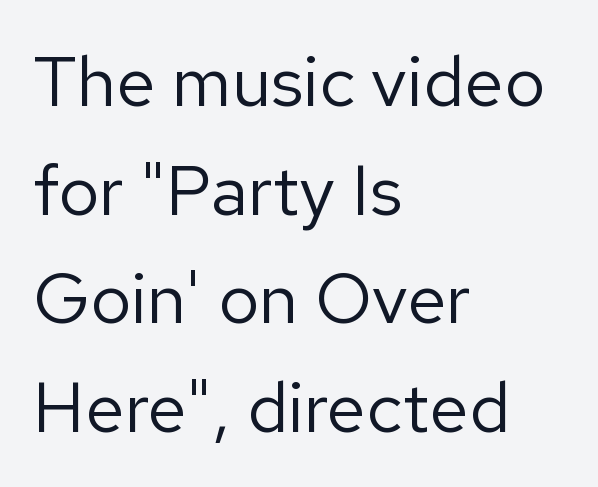
Examine the stroke ends and you'll find no serifs. This sample uses an upright cut, with every glyph sitting square on the baseline. Reading down the block, your eye returns to a fixed left position each line. This sample has the flowing, uneven cadence of proportional lettering.
